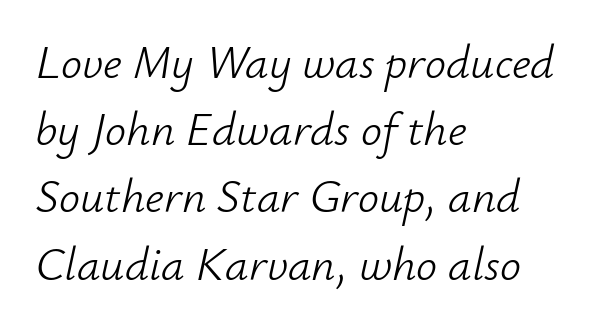
When letters slant like this, we call the style italic. Varying glyph widths throughout — classic text-font behaviour. A typesetter would call this leading conventional body-copy spacing. The lines are quadded left. Letter spacing: default. Check the space under the baseline: it is left empty.
